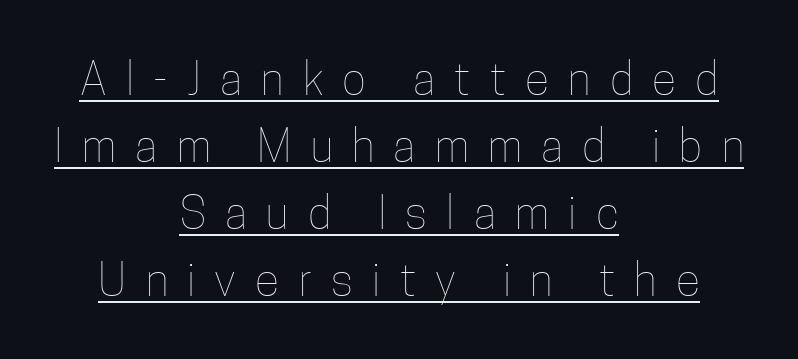
Q: Is the text bold? A: No.
Q: Is the text italic (slanted)? A: No, it is upright.
Q: Is the text underlined? A: Yes.
Q: How is the paragraph aligned? A: Centered.
Q: Is the spacing between letters normal or unusually wide? A: Unusually wide.
Q: Is the spacing between lines tight, normal or loose? A: Normal.
Q: Width (condensed, normal, or wide)? A: Condensed.
Q: Stroke contrast? A: Low.
Q: x-height? A: Medium.
Q: Monospaced? A: No.
